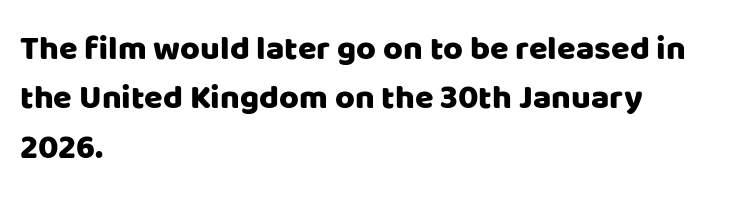
{"serif": "no", "italic": "no", "width": "normal", "stroke_contrast": "low", "x_height": "large", "monospaced": "no", "underline": "no", "align": "left", "line_spacing": "normal", "line_spacing_ratio": 1.45, "letter_spacing": "normal", "letter_spacing_em": 0.0, "glyph_px": 34}
